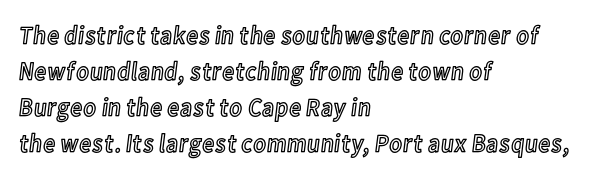
The image shows 26 px text type; set left-aligned, normal line spacing (1.38x), normal letter spacing, not underlined.
